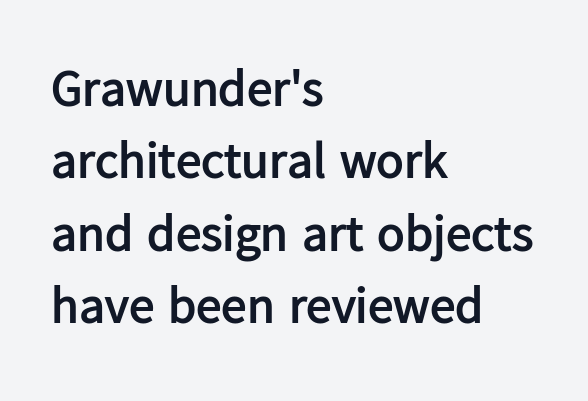
The image shows 51 px semibold sans-serif type, upright; set left-aligned, normal line spacing (1.42x), normal letter spacing, not underlined; low stroke contrast and a medium x-height.
